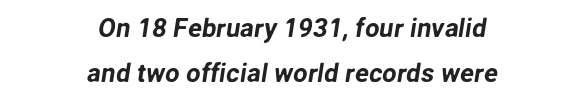
Q: Is the text underlined? A: No.
Q: How is the paragraph aligned? A: Centered.
Q: Is the spacing between letters normal or unusually wide? A: Normal.
